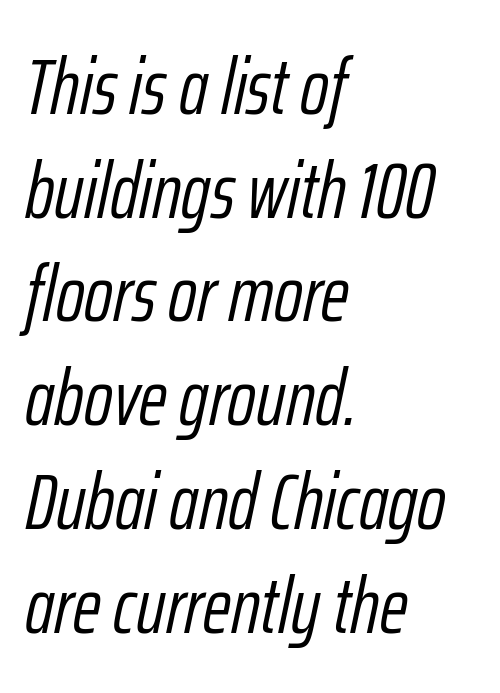
{"italic": "yes", "lean": "right", "slant_degrees": 12, "bold": "no", "weight": "light", "width": "condensed", "stroke_contrast": "low", "x_height": "medium", "monospaced": "no", "underline": "no", "align": "left", "line_spacing": "normal", "line_spacing_ratio": 1.33, "letter_spacing": "normal", "letter_spacing_em": 0.0, "glyph_px": 78}
